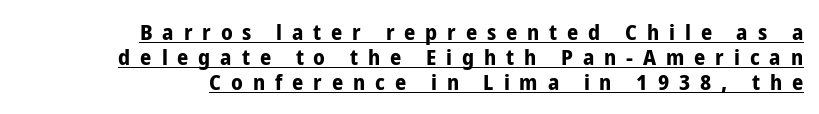
The horizontal fit of the characters is loose and conspicuously gappy. These lines stack with their right ends in a neat column. Interline gaps are noticeably narrow in this sample. Underlining? Definitely there. The characters look thick and weighty, a clear bold.
